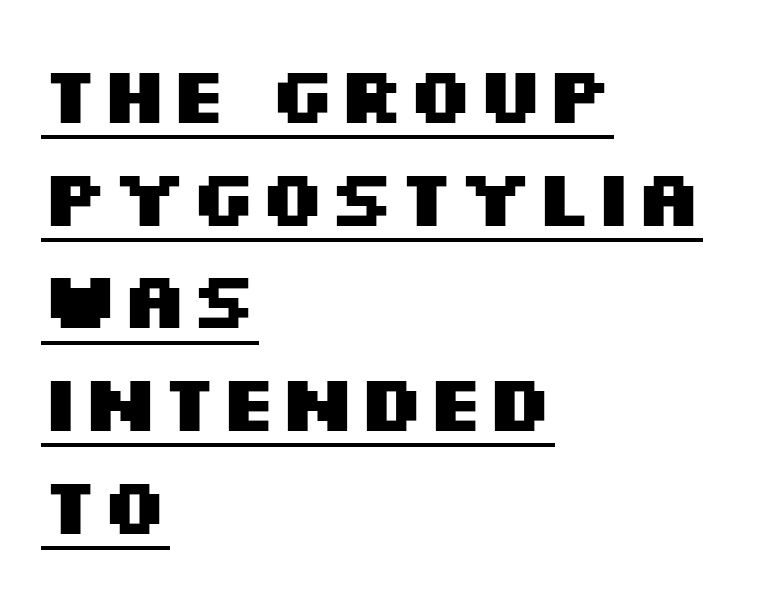
{"serif": "no", "italic": "no", "bold": "yes", "weight": "heavy", "width": "wide", "stroke_contrast": "medium", "x_height": "large", "monospaced": "no", "underline": "yes", "align": "left", "line_spacing": "normal", "line_spacing_ratio": 1.3, "letter_spacing": "normal", "letter_spacing_em": 0.0, "glyph_px": 79}
